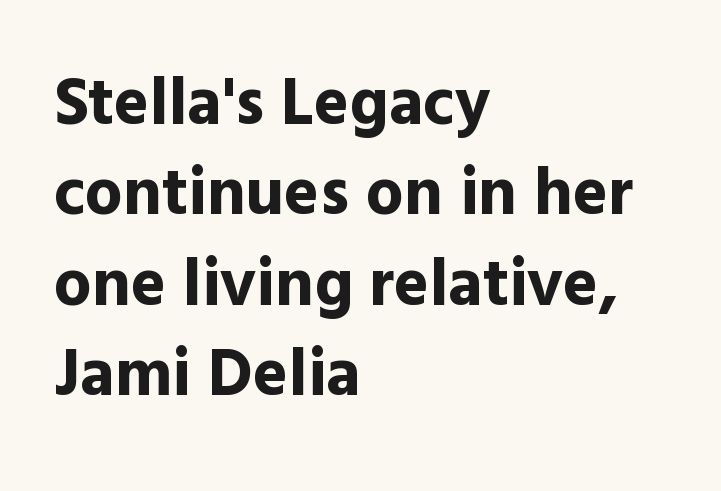
{"serif": "no", "italic": "no", "bold": "yes", "weight": "bold", "width": "normal", "x_height": "medium", "monospaced": "no", "underline": "no", "align": "left", "line_spacing": "normal", "line_spacing_ratio": 1.35, "letter_spacing": "normal", "letter_spacing_em": 0.0, "glyph_px": 67}
